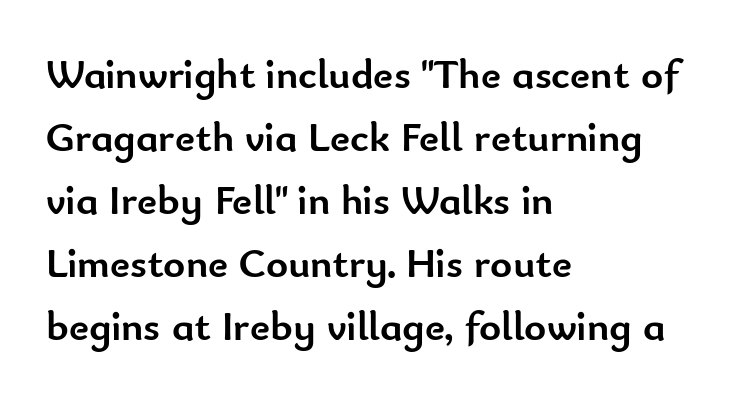
{"serif": "no", "italic": "no", "bold": "yes", "weight": "semibold", "width": "normal", "stroke_contrast": "low", "x_height": "small", "monospaced": "no", "underline": "no", "align": "left", "line_spacing": "normal", "line_spacing_ratio": 1.5, "letter_spacing": "normal", "letter_spacing_em": 0.0, "glyph_px": 42}
